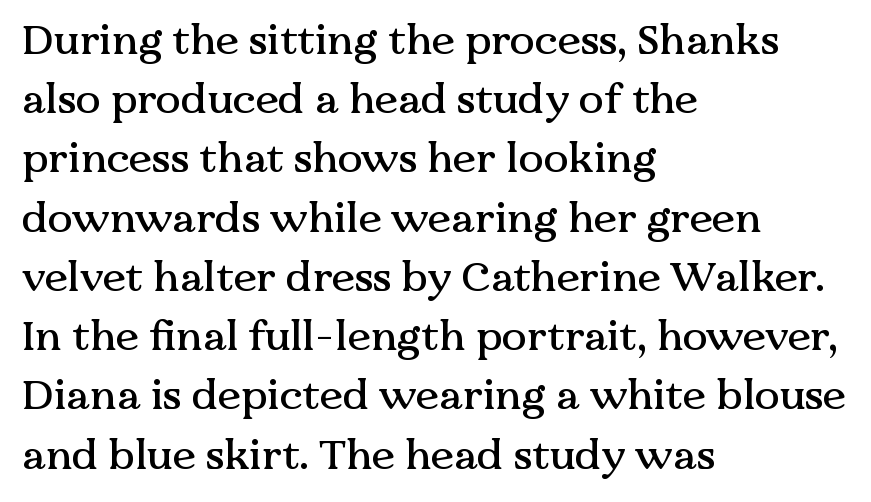
The image shows 42 px serif type, upright; set left-aligned, normal line spacing (1.41x), normal letter spacing, not underlined; medium stroke contrast and a medium x-height.
